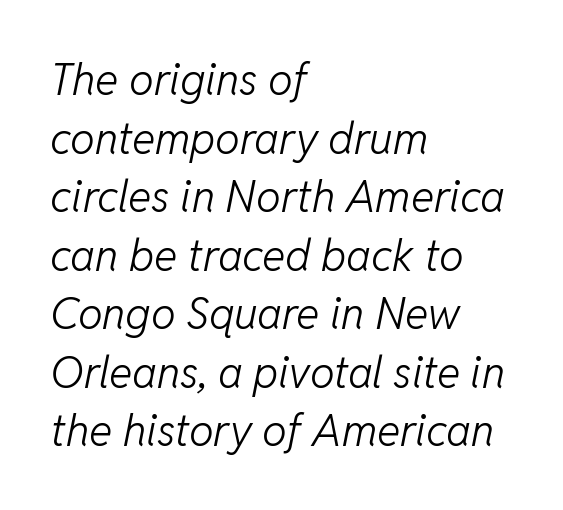
{"italic": "yes", "lean": "right", "slant_degrees": 11, "bold": "no", "weight": "light", "width": "normal", "stroke_contrast": "low", "x_height": "medium", "monospaced": "no", "underline": "no", "align": "left", "line_spacing": "normal", "line_spacing_ratio": 1.33, "letter_spacing": "normal", "letter_spacing_em": 0.0, "glyph_px": 44}
